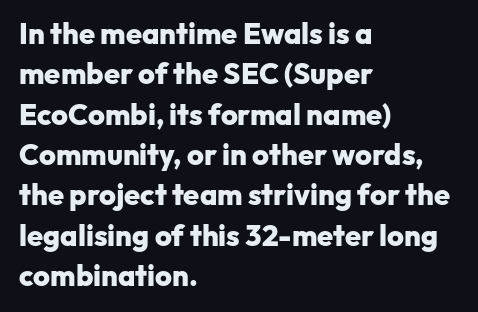
Q: Is the text bold? A: Yes.
Q: Is the text italic (slanted)? A: No, it is upright.
Q: Is the typeface a serif or a sans-serif typeface? A: Sans-serif.
Q: Is the text underlined? A: No.
Q: How is the paragraph aligned? A: Left-aligned.
Q: Is the spacing between letters normal or unusually wide? A: Normal.
Q: Is the spacing between lines tight, normal or loose? A: Normal.
Q: Width (condensed, normal, or wide)? A: Normal.
Q: Stroke contrast? A: Low.
Q: x-height? A: Medium.
Q: Monospaced? A: No.
